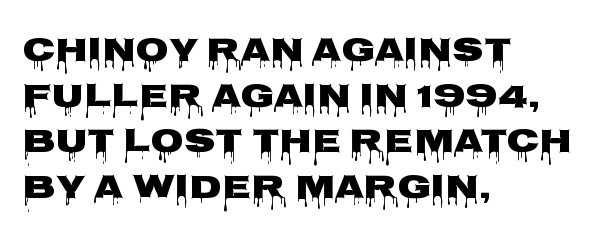
{"serif": "no", "italic": "no", "width": "wide", "stroke_contrast": "low", "x_height": "large", "monospaced": "no", "underline": "no", "align": "left", "line_spacing": "normal", "line_spacing_ratio": 1.34, "letter_spacing": "normal", "letter_spacing_em": 0.0, "glyph_px": 34}
